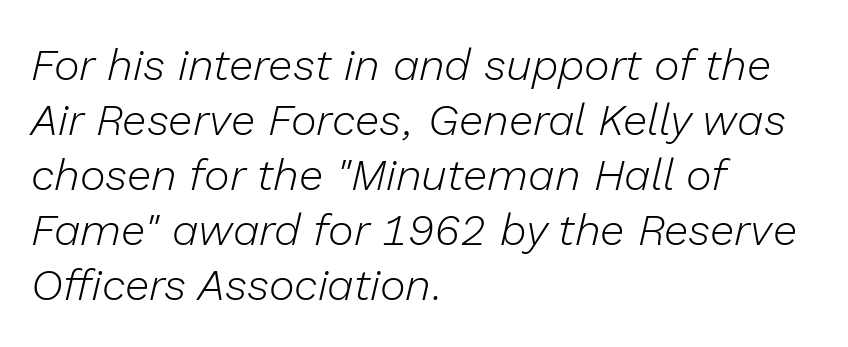
Baseline-to-baseline distance is the conventional proportion of letter height. The text carries the slant typical of an italic or oblique font. Check under the words: just untouched page. A typesetter would call this proportional, since set widths differ per character. Where is the straight margin? On the left.
